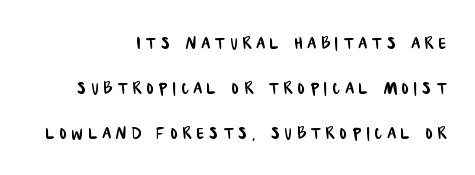
{"underline": "no", "align": "right", "line_spacing": "loose", "line_spacing_ratio": 2.04, "letter_spacing": "wide", "letter_spacing_em": 0.23, "glyph_px": 22}
